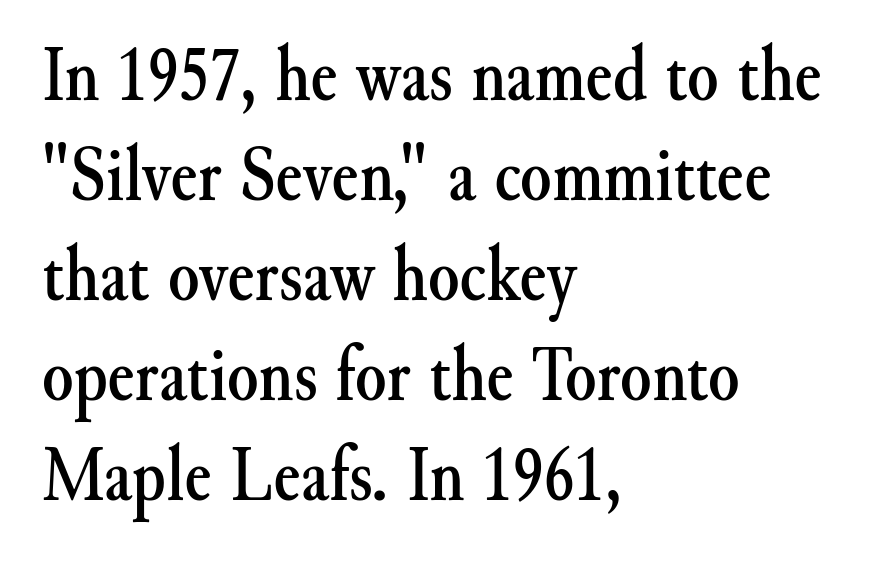
Q: Is the text italic (slanted)? A: No, it is upright.
Q: Is the typeface a serif or a sans-serif typeface? A: Serif.
Q: Is the text underlined? A: No.
Q: How is the paragraph aligned? A: Left-aligned.
Q: Is the spacing between letters normal or unusually wide? A: Normal.
Q: Is the spacing between lines tight, normal or loose? A: Normal.
Q: Width (condensed, normal, or wide)? A: Normal.
Q: Stroke contrast? A: Medium.
Q: x-height? A: Small.
Q: Monospaced? A: No.
